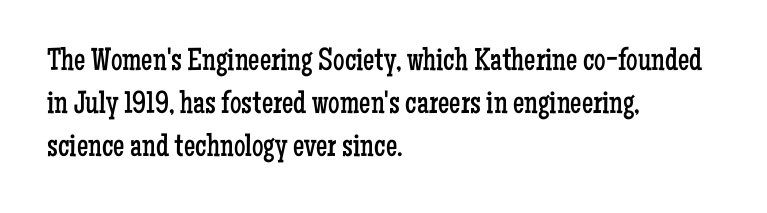
Q: Is the text bold? A: No.
Q: Is the text italic (slanted)? A: No, it is upright.
Q: Is the typeface a serif or a sans-serif typeface? A: Serif.
Q: Is the text underlined? A: No.
Q: How is the paragraph aligned? A: Left-aligned.
Q: Is the spacing between letters normal or unusually wide? A: Normal.
Q: Is the spacing between lines tight, normal or loose? A: Normal.
Q: Width (condensed, normal, or wide)? A: Condensed.
Q: Stroke contrast? A: Low.
Q: x-height? A: Medium.
Q: Monospaced? A: No.
